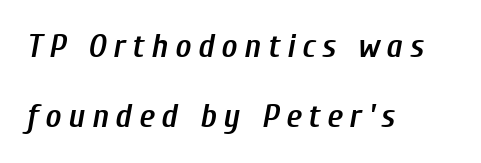
{"italic": "yes", "lean": "right", "slant_degrees": 10, "bold": "semi", "weight": "semibold", "width": "condensed", "stroke_contrast": "low", "x_height": "medium", "monospaced": "no", "underline": "no", "align": "left", "line_spacing": "loose", "line_spacing_ratio": 2.07, "letter_spacing": "wide", "letter_spacing_em": 0.2, "glyph_px": 34}
